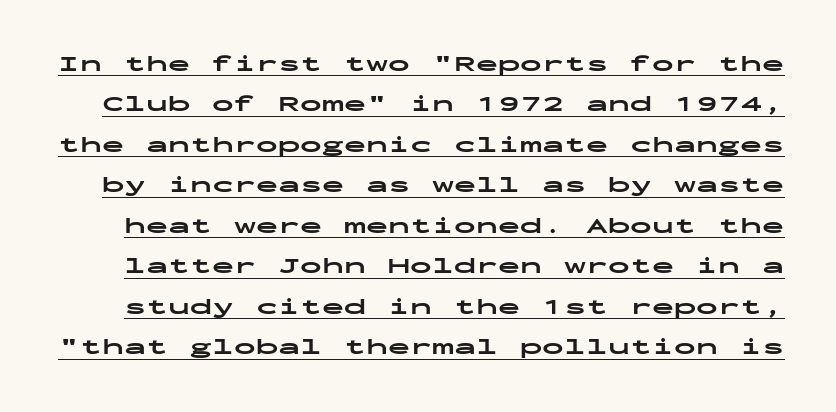
This rendering leaves character spacing at its baseline value. It's the straight-up-and-down kind of type. The rendered words wear a rule along their underside. The strokes are fattened all the way to bold.
